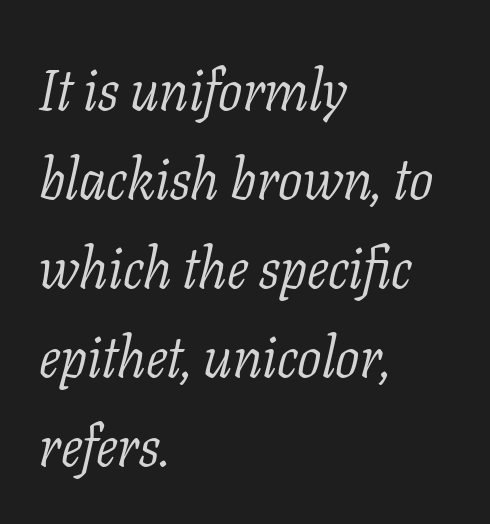
These lines are rendered in a variable-pitch font. These lines sit exactly where default settings would place them. The paragraph shown leans on its left margin. Honestly, there is no underline to notice here at all.
